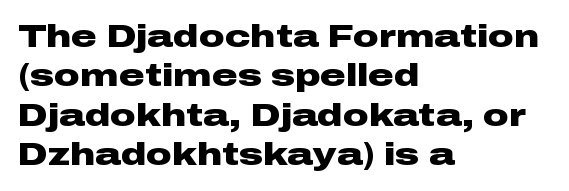
The image shows 32 px heavy, wide sans-serif type, upright; set left-aligned, line spacing 1.23x, normal letter spacing, not underlined; low stroke contrast and a medium x-height.
